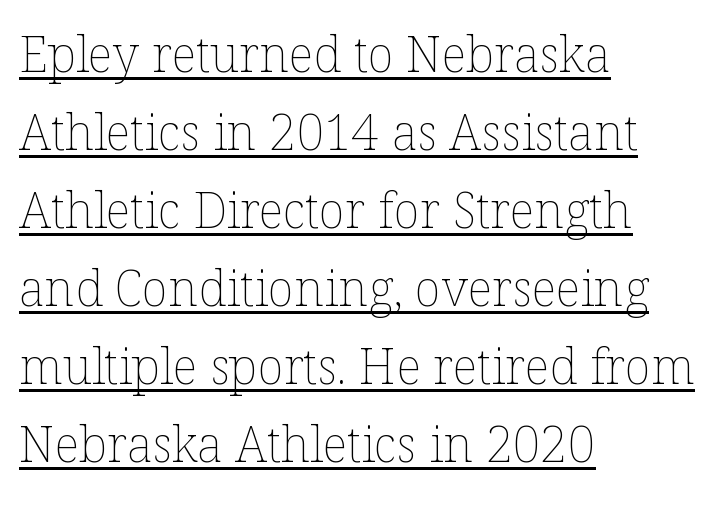
Q: Is the text bold? A: No.
Q: Is the text italic (slanted)? A: No, it is upright.
Q: Is the text underlined? A: Yes.
Q: How is the paragraph aligned? A: Left-aligned.
Q: Is the spacing between letters normal or unusually wide? A: Normal.
Q: Is the spacing between lines tight, normal or loose? A: Normal.
Q: Width (condensed, normal, or wide)? A: Normal.
Q: Stroke contrast? A: Low.
Q: x-height? A: Medium.
Q: Monospaced? A: No.
